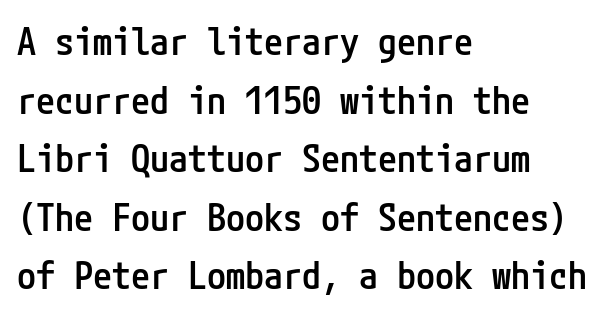
{"serif": "no", "italic": "no", "bold": "semi", "weight": "semibold", "width": "condensed", "stroke_contrast": "low", "x_height": "medium", "underline": "no", "align": "left", "line_spacing": "normal", "line_spacing_ratio": 1.54, "letter_spacing": "normal", "letter_spacing_em": 0.0, "glyph_px": 38}
